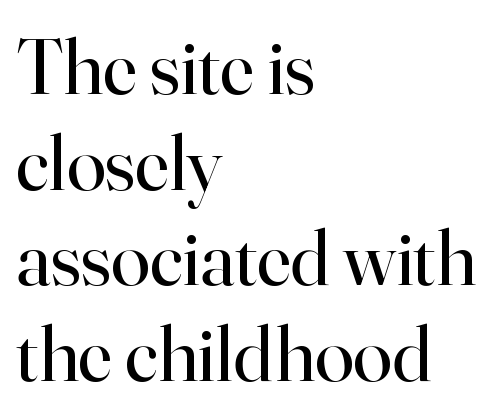
Q: Is the text bold? A: No.
Q: Is the text italic (slanted)? A: No, it is upright.
Q: Is the typeface a serif or a sans-serif typeface? A: Serif.
Q: Is the text underlined? A: No.
Q: How is the paragraph aligned? A: Left-aligned.
Q: Is the spacing between letters normal or unusually wide? A: Normal.
Q: Width (condensed, normal, or wide)? A: Normal.
Q: Stroke contrast? A: High.
Q: x-height? A: Small.
Q: Monospaced? A: No.
